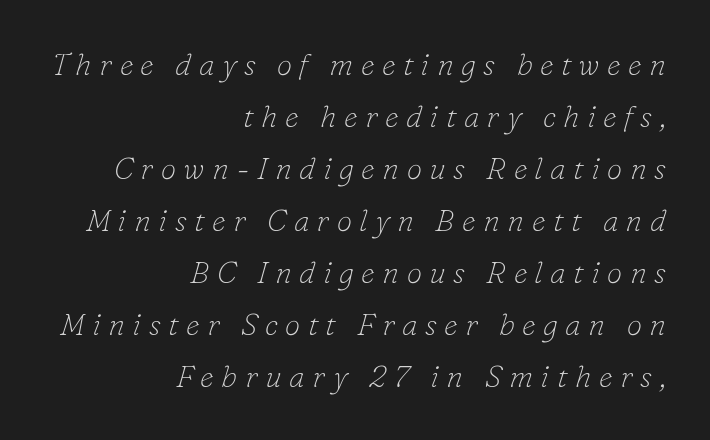
The image shows 31 px thin serif type, italic (leaning right); set right-aligned, normal line spacing (1.68x), unusually wide letter spacing (+0.24 em), not underlined; low stroke contrast and a small x-height.
